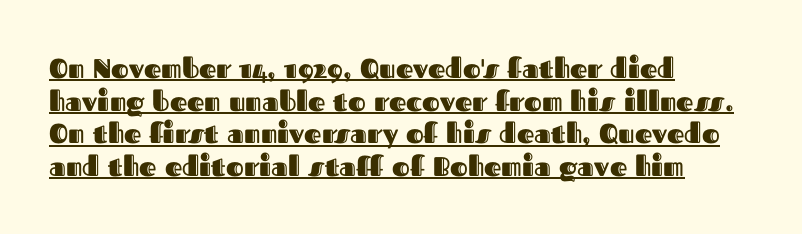
{"italic": "no", "underline": "yes", "align": "left", "line_spacing_ratio": 1.21, "letter_spacing": "normal", "letter_spacing_em": 0.0, "glyph_px": 27}
